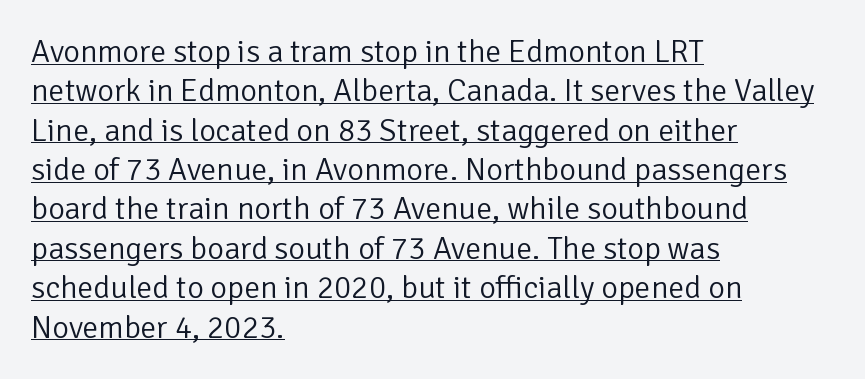
{"serif": "no", "italic": "no", "bold": "no", "weight": "light", "width": "normal", "stroke_contrast": "low", "x_height": "medium", "monospaced": "no", "underline": "yes", "align": "left", "line_spacing_ratio": 1.23, "letter_spacing": "normal", "letter_spacing_em": 0.0, "glyph_px": 32}
